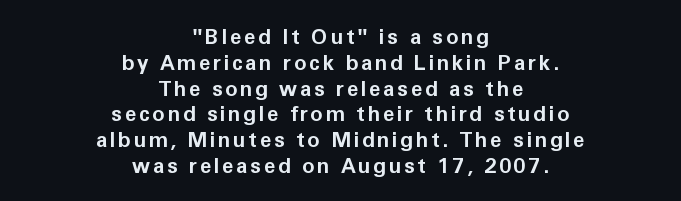
The foot of each line stays bare and open. Heft: maximum for text — a bold. Line starts and ends both wander, symmetrically. A roman cut, with each character standing at attention.
